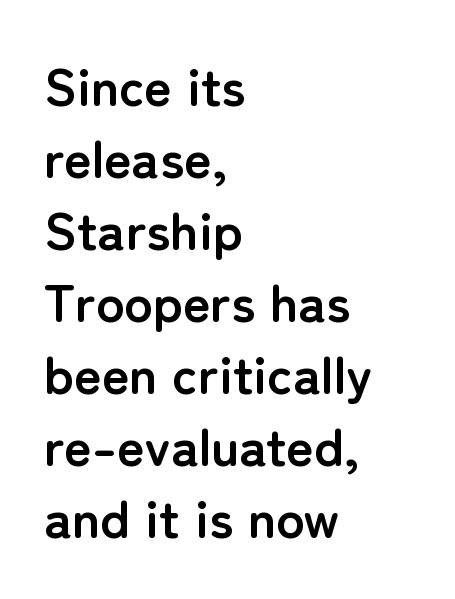
{"serif": "no", "italic": "no", "bold": "yes", "weight": "semibold", "width": "normal", "stroke_contrast": "low", "x_height": "medium", "monospaced": "no", "underline": "no", "align": "left", "line_spacing": "normal", "line_spacing_ratio": 1.36, "letter_spacing": "normal", "letter_spacing_em": 0.0, "glyph_px": 53}
